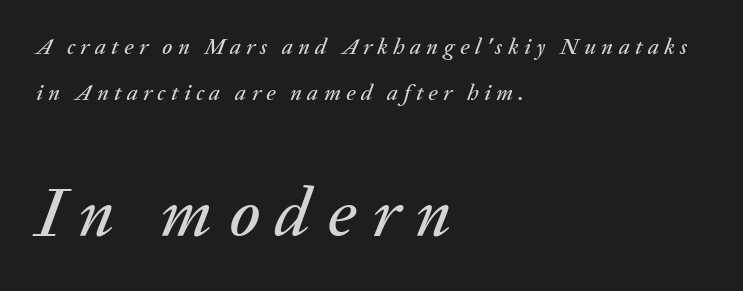
{"italic": "yes", "lean": "right", "slant_degrees": 20, "width": "normal", "stroke_contrast": "medium", "x_height": "medium", "monospaced": "no", "underline": "no", "align": "left", "line_spacing": "loose", "line_spacing_ratio": 1.98, "letter_spacing": "wide", "letter_spacing_em": 0.23, "larger_block": "second", "size_ratio": 3.04, "glyph_px": 70}
